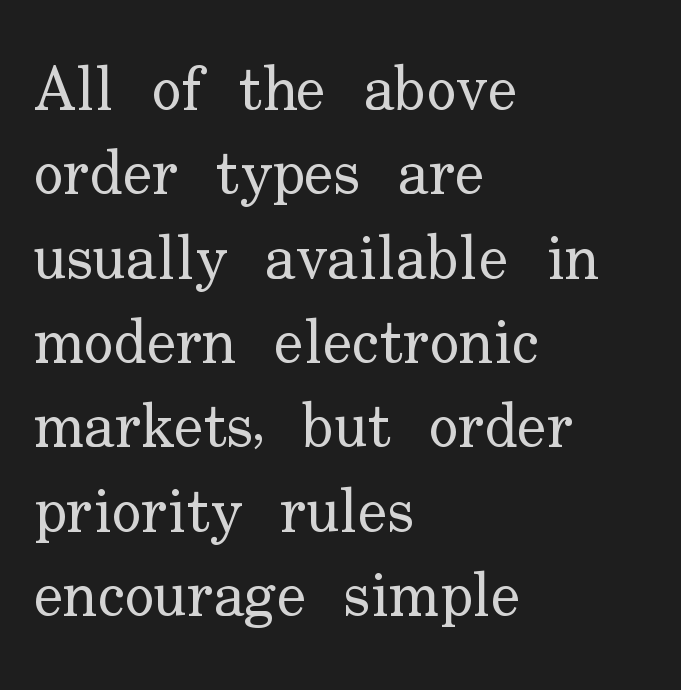
{"serif": "yes", "italic": "no", "bold": "no", "weight": "regular", "width": "normal", "stroke_contrast": "low", "x_height": "small", "monospaced": "no", "underline": "no", "align": "left", "line_spacing": "normal", "line_spacing_ratio": 1.36, "letter_spacing": "normal", "letter_spacing_em": 0.0, "glyph_px": 62}
